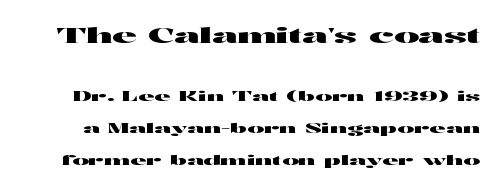
Q: Is the text italic (slanted)? A: No, it is upright.
Q: Is the text underlined? A: No.
Q: Is the spacing between letters normal or unusually wide? A: Normal.
Q: Is the spacing between lines tight, normal or loose? A: Loose.
Q: Which block of text is set in a larger size, the first (top) or the second (bottom)? A: The first (top) one.
